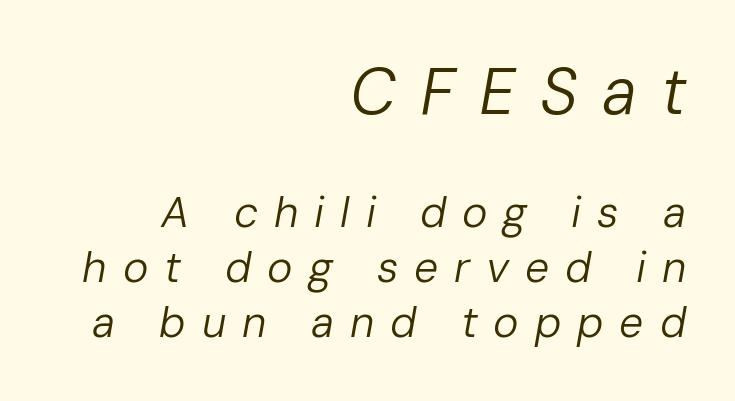
Italic? Definitely — the glyphs are oblique. You get the large type first, then a drop to smaller type. If you measured baseline to baseline, you'd find a middling distance. The zone under the glyphs is completely vacant. This sample uses expanded letter spacing, leaving extra air between glyphs.
